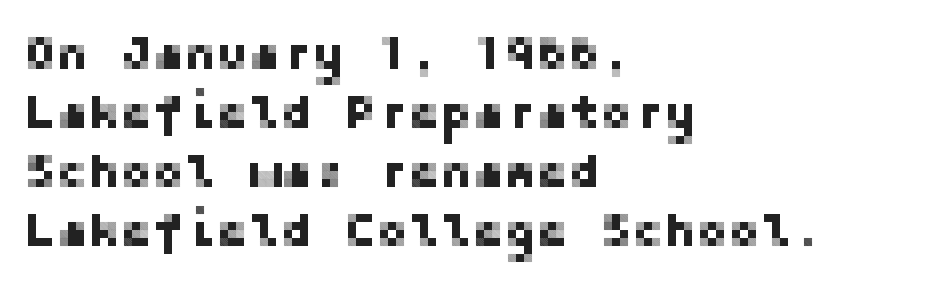
The image shows 48 px sans-serif type, upright; set left-aligned, line spacing 1.23x, normal letter spacing, not underlined; low stroke contrast and a medium x-height.
